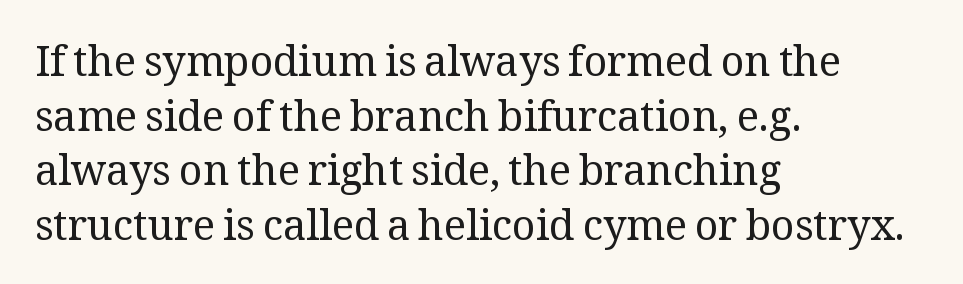
Q: Is the text bold? A: No.
Q: Is the text italic (slanted)? A: No, it is upright.
Q: Is the typeface a serif or a sans-serif typeface? A: Serif.
Q: Is the text underlined? A: No.
Q: How is the paragraph aligned? A: Left-aligned.
Q: Is the spacing between letters normal or unusually wide? A: Normal.
Q: Is the spacing between lines tight, normal or loose? A: Normal.
Q: Width (condensed, normal, or wide)? A: Normal.
Q: Stroke contrast? A: Medium.
Q: x-height? A: Medium.
Q: Monospaced? A: No.
